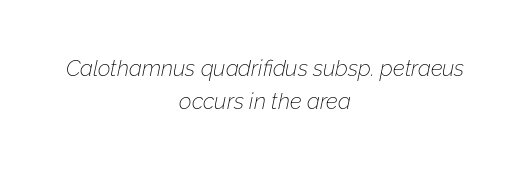
Inter-character spacing is left at the font's built-in metrics. Ink coverage per letter is moderate at most. What's the leading like? Ordinary, nothing unusual. The paragraph has two soft edges and a firm central axis. The glyphs are unaccompanied by any horizontal stroke below them.
